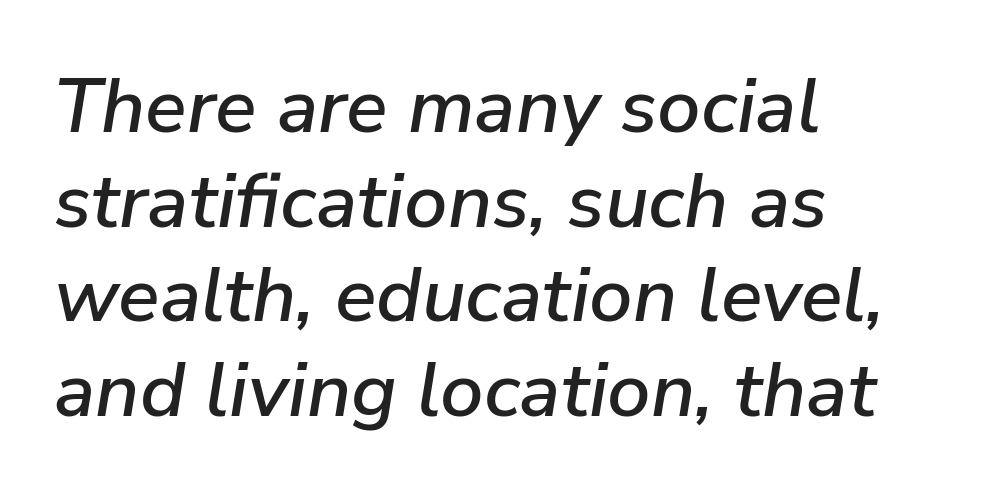
Letter spacing: default. Think of a printed novel: that variable character pitch is what you see here. The rag falls on the right side of this text block. The string is rendered with underlining switched off.
